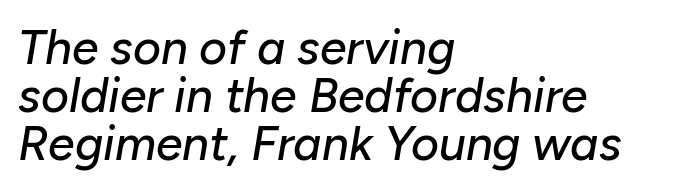
{"italic": "yes", "lean": "right", "slant_degrees": 10, "width": "normal", "stroke_contrast": "low", "x_height": "medium", "monospaced": "no", "underline": "no", "align": "left", "line_spacing": "tight", "line_spacing_ratio": 1.0, "letter_spacing": "normal", "letter_spacing_em": 0.0, "glyph_px": 48}
